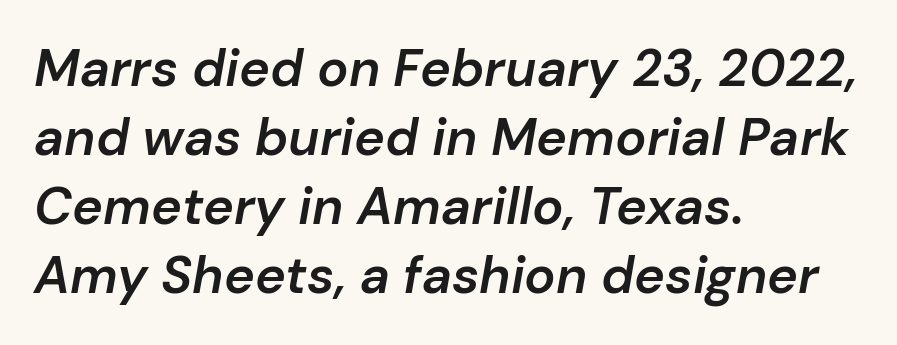
Q: Is the text bold? A: Semi-bold.
Q: Is the text italic (slanted)? A: Yes, it leans right by about 10 degrees.
Q: Is the text underlined? A: No.
Q: How is the paragraph aligned? A: Left-aligned.
Q: Is the spacing between letters normal or unusually wide? A: Normal.
Q: Is the spacing between lines tight, normal or loose? A: Normal.
Q: Width (condensed, normal, or wide)? A: Normal.
Q: Stroke contrast? A: Low.
Q: x-height? A: Medium.
Q: Monospaced? A: No.
